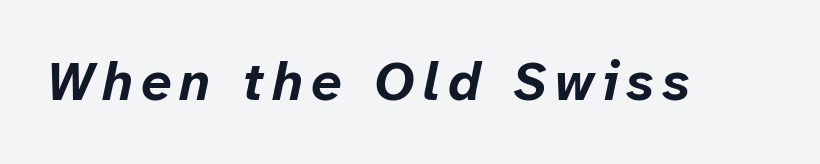
{"italic": "yes", "lean": "right", "slant_degrees": 12, "bold": "yes", "weight": "bold", "width": "normal", "stroke_contrast": "low", "x_height": "medium", "monospaced": "no", "underline": "no", "glyph_px": 54}
